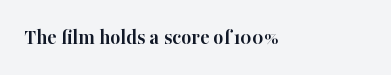
The image shows 22 px bold type, upright; set left-aligned, normal letter spacing, not underlined.
